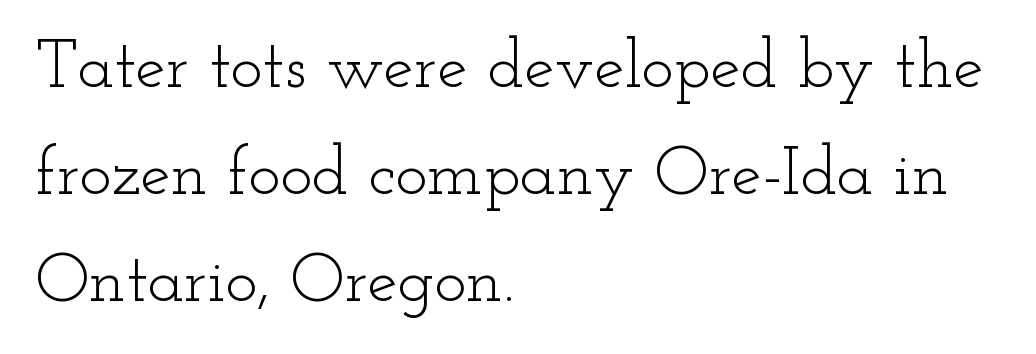
The image shows 68 px light, wide serif type, upright; set left-aligned, normal line spacing (1.57x), normal letter spacing, not underlined; low stroke contrast and a small x-height.
